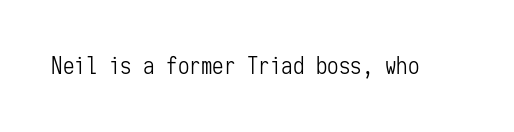
The type is set solid horizontally, with unmodified tracking. Words float on clear page, feet unadorned. A quiet, ordinary-to-light weight characterises the typeface. The type sits square on the baseline with zero lean.
